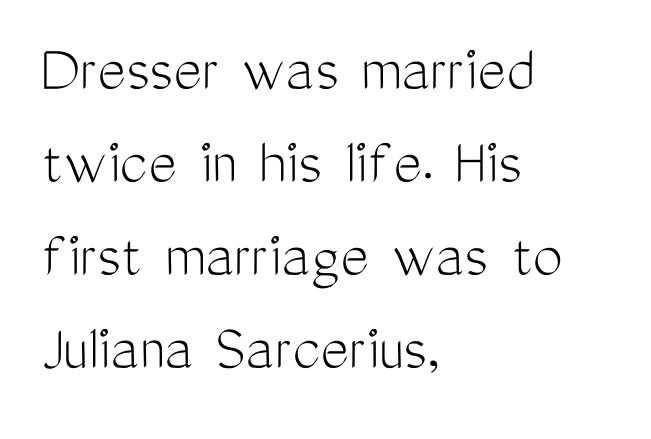
The image shows 67 px light, condensed sans-serif type, upright; set left-aligned, normal line spacing (1.39x), normal letter spacing, not underlined; medium stroke contrast and a medium x-height.
